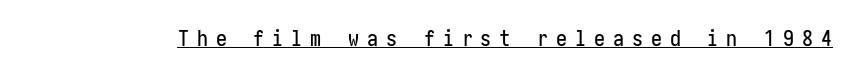
{"italic": "no", "underline": "yes", "letter_spacing": "wide", "letter_spacing_em": 0.36, "glyph_px": 22}
